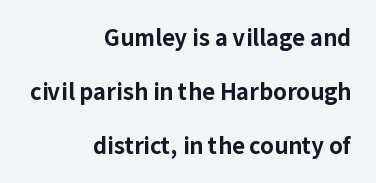
{"italic": "no", "bold": "yes", "underline": "no", "align": "right", "line_spacing": "loose", "line_spacing_ratio": 2.45, "letter_spacing": "normal", "letter_spacing_em": 0.0, "glyph_px": 22}
